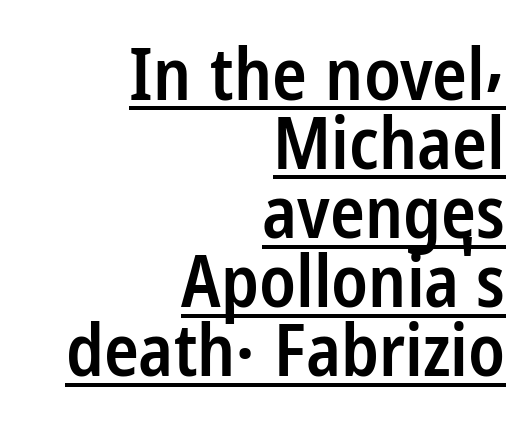
{"serif": "no", "italic": "no", "bold": "semi", "weight": "semibold", "width": "condensed", "stroke_contrast": "low", "x_height": "medium", "monospaced": "no", "underline": "yes", "align": "right", "line_spacing": "tight", "line_spacing_ratio": 0.96, "letter_spacing": "normal", "letter_spacing_em": 0.0, "glyph_px": 72}
